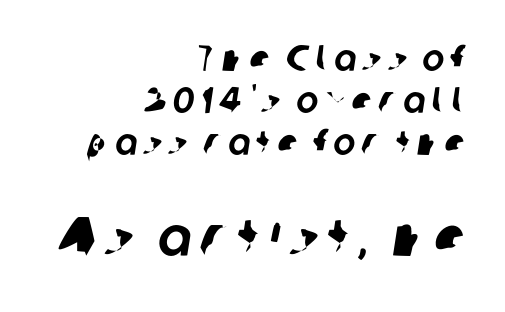
The later block is typeset at a bigger size than the earlier block. Words float on clear page, feet unadorned. Compared with typical paragraphs, the rows here are closer together. Visually the block forms a straight wall on the right and a jagged coastline on the left. The passage shown is typed in a proportional face where columns would drift.
